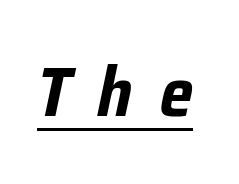
Q: Is the text bold? A: Yes.
Q: Is the text italic (slanted)? A: Yes, it leans right by about 12 degrees.
Q: Is the text underlined? A: Yes.
Q: Is the spacing between letters normal or unusually wide? A: Unusually wide.
Q: Width (condensed, normal, or wide)? A: Condensed.
Q: Stroke contrast? A: Low.
Q: x-height? A: Medium.
Q: Monospaced? A: No.
